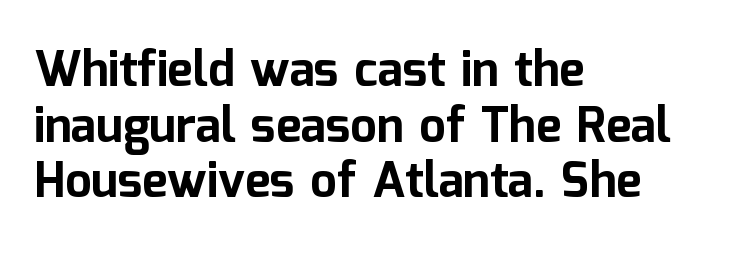
Q: Is the text bold? A: Yes.
Q: Is the text italic (slanted)? A: No, it is upright.
Q: Is the typeface a serif or a sans-serif typeface? A: Sans-serif.
Q: Is the text underlined? A: No.
Q: How is the paragraph aligned? A: Left-aligned.
Q: Is the spacing between letters normal or unusually wide? A: Normal.
Q: Width (condensed, normal, or wide)? A: Normal.
Q: Stroke contrast? A: Low.
Q: x-height? A: Medium.
Q: Monospaced? A: No.
